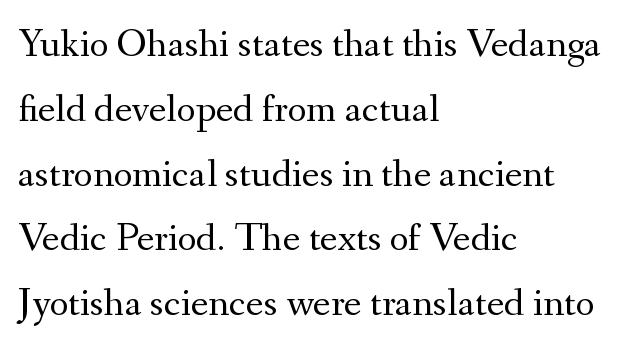
{"serif": "yes", "italic": "no", "bold": "no", "weight": "regular", "width": "normal", "stroke_contrast": "medium", "x_height": "small", "monospaced": "no", "underline": "no", "align": "left", "line_spacing": "normal", "line_spacing_ratio": 1.58, "letter_spacing": "normal", "letter_spacing_em": 0.0, "glyph_px": 41}
